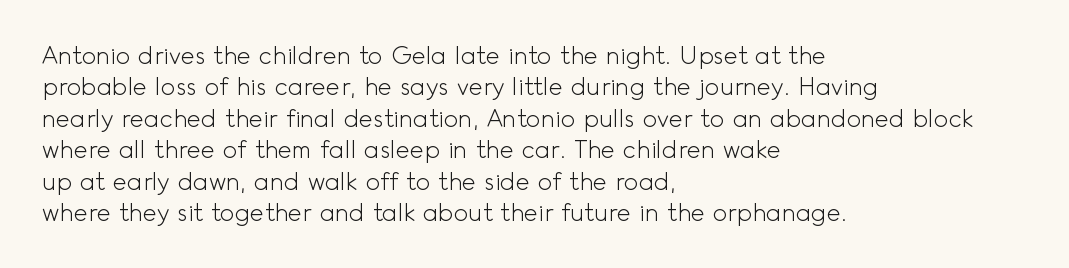
Q: Is the text bold? A: No.
Q: Is the text italic (slanted)? A: No, it is upright.
Q: Is the text underlined? A: No.
Q: How is the paragraph aligned? A: Left-aligned.
Q: Is the spacing between letters normal or unusually wide? A: Normal.
Q: Is the spacing between lines tight, normal or loose? A: Normal.
